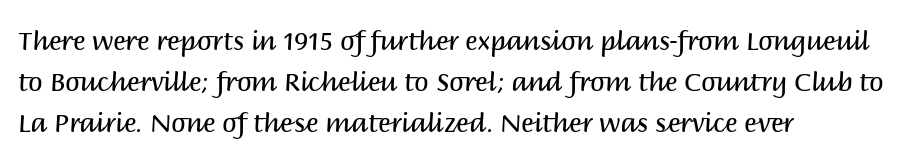
{"bold": "no", "underline": "no", "align": "left", "line_spacing": "normal", "line_spacing_ratio": 1.57, "letter_spacing": "normal", "letter_spacing_em": 0.0, "glyph_px": 26}
